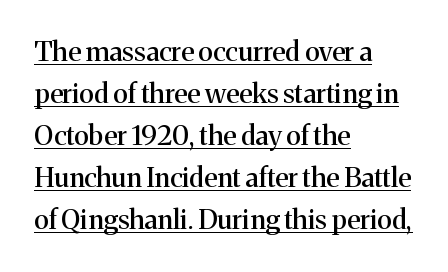
{"italic": "no", "underline": "yes", "align": "left", "line_spacing": "normal", "line_spacing_ratio": 1.56, "letter_spacing": "normal", "letter_spacing_em": 0.0, "glyph_px": 27}
